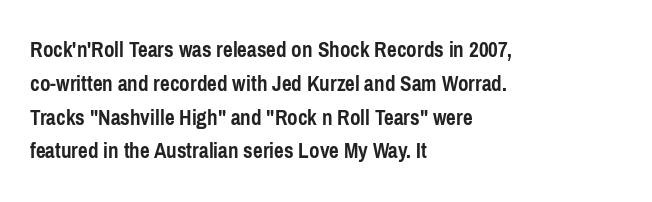
The image shows 23 px bold type, upright; set left-aligned, normal line spacing (1.47x), normal letter spacing, not underlined.
